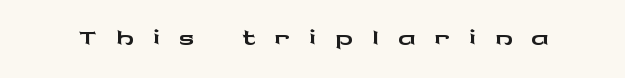
The letters stand upright; this is a roman face. Spacing verdict: proportional, widths tailored to each character. Typographically, this falls in the sans-serif category. The space beneath each line is pristine and unruled.
